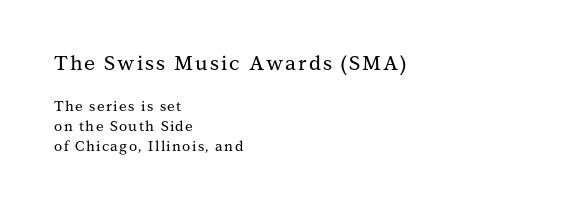
Large over small — that's the arrangement of the two blocks here. This sample keeps an unexceptional amount of space between lines. The area under the type is left untouched. The lines are quadded left. Characters remain perfectly vertical along every line.
